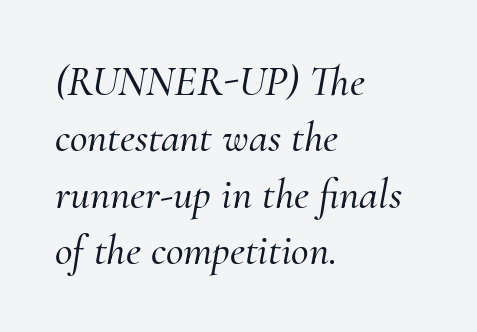
Q: Is the text italic (slanted)? A: Yes, it leans right by about 10 degrees.
Q: Is the typeface a serif or a sans-serif typeface? A: Serif.
Q: Is the text underlined? A: No.
Q: How is the paragraph aligned? A: Left-aligned.
Q: Is the spacing between letters normal or unusually wide? A: Normal.
Q: Is the spacing between lines tight, normal or loose? A: Normal.
Q: Width (condensed, normal, or wide)? A: Normal.
Q: Stroke contrast? A: Medium.
Q: x-height? A: Small.
Q: Monospaced? A: No.
